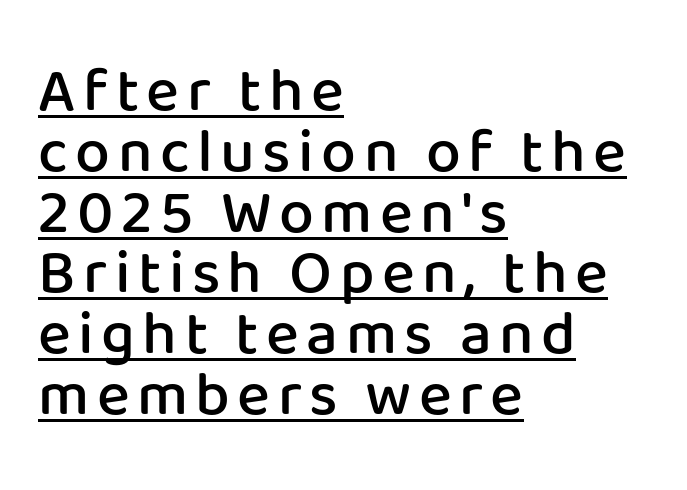
{"serif": "no", "italic": "no", "bold": "semi", "weight": "semibold", "width": "normal", "stroke_contrast": "low", "x_height": "medium", "monospaced": "no", "underline": "yes", "align": "left", "line_spacing": "tight", "line_spacing_ratio": 0.98, "glyph_px": 62}
